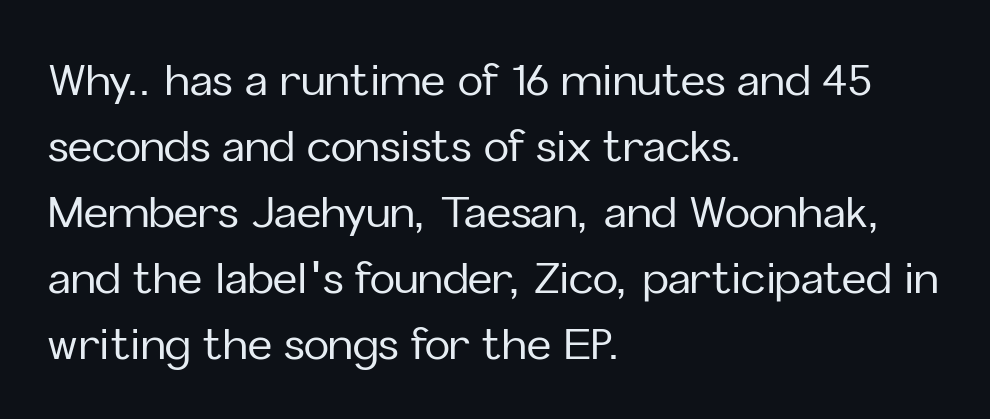
{"serif": "no", "italic": "no", "width": "normal", "stroke_contrast": "low", "x_height": "medium", "monospaced": "no", "underline": "no", "align": "left", "line_spacing": "normal", "line_spacing_ratio": 1.57, "letter_spacing": "normal", "letter_spacing_em": 0.0, "glyph_px": 42}
